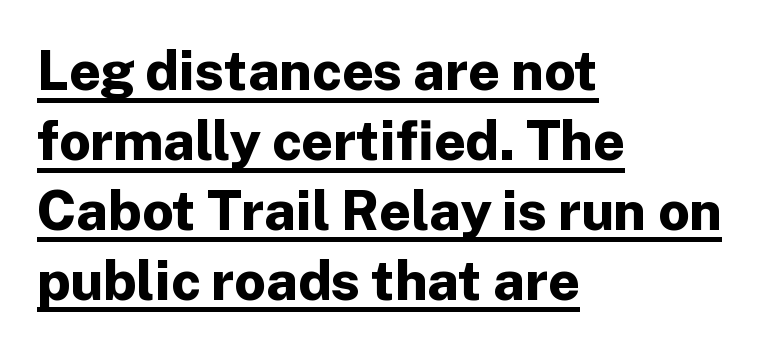
You could call the tracking neutral — neither tight nor loose. This block has exactly the height ordinary leading produces. Varying glyph widths throughout — classic text-font behaviour. The type family on display is of the sans-serif kind. The rendering anchors every line to the left-hand side. The specimen includes a rule beneath the text block's lines.
